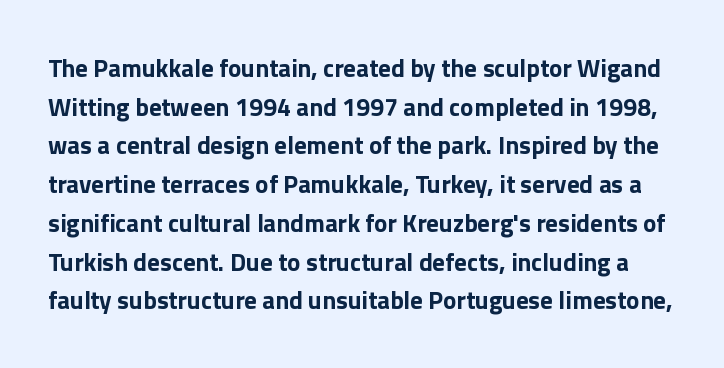
Successive baselines arrive at the customary interval. Any mark beneath the type? The region is blank. A roman cut, with each character standing at attention. Is the letter spacing exaggerated? No — it looks like the ordinary default. Weight check: bold — yes, fully.
